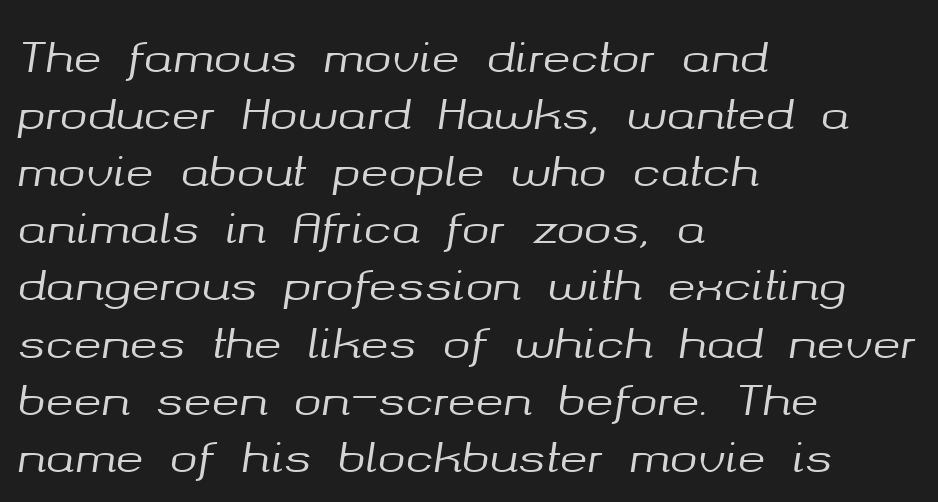
You could not count columns in this text — the font is proportionally spaced. The tracking reads as untouched default to a designer's eye. Any mark beneath the type? The region is blank. The glyphs look as if they've been sheared to an angle.
